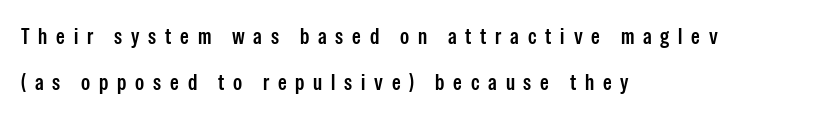
{"italic": "no", "underline": "no", "align": "left", "line_spacing": "loose", "line_spacing_ratio": 2.1, "letter_spacing": "wide", "letter_spacing_em": 0.4, "glyph_px": 22}
